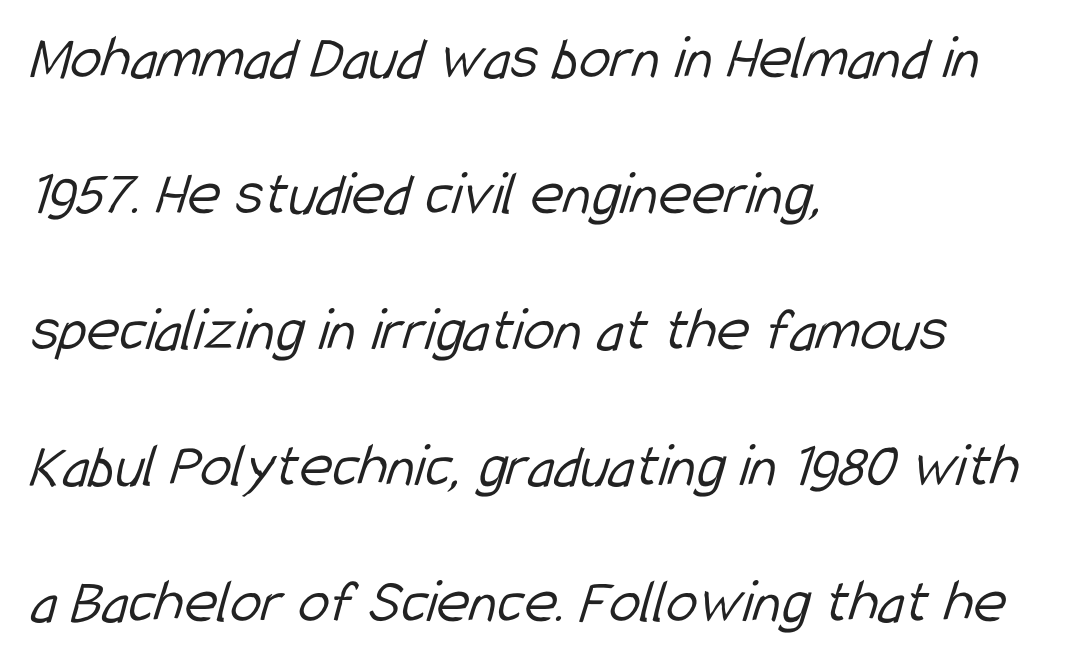
Q: Is the text bold? A: No.
Q: Is the typeface a serif or a sans-serif typeface? A: Sans-serif.
Q: Is the text underlined? A: No.
Q: How is the paragraph aligned? A: Left-aligned.
Q: Is the spacing between letters normal or unusually wide? A: Normal.
Q: Is the spacing between lines tight, normal or loose? A: Loose.
Q: Width (condensed, normal, or wide)? A: Condensed.
Q: Stroke contrast? A: Low.
Q: x-height? A: Medium.
Q: Monospaced? A: No.
